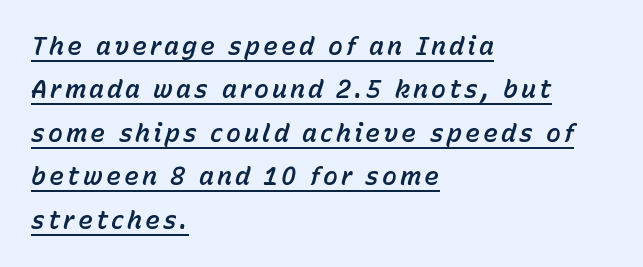
{"italic": "yes", "lean": "right", "slant_degrees": 15, "underline": "yes", "align": "left", "line_spacing_ratio": 1.74, "glyph_px": 25}
